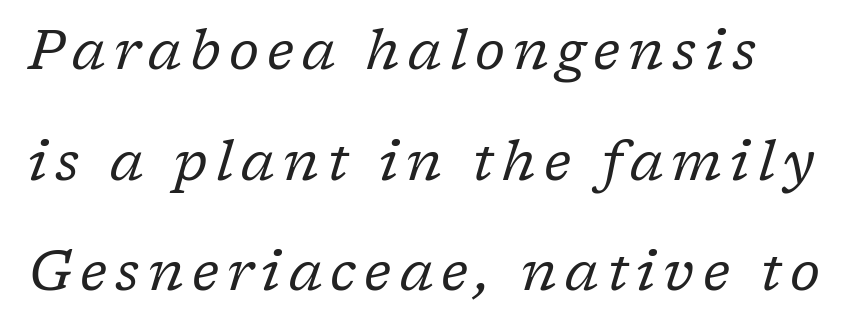
The image shows 55 px regular-weight serif type, italic (leaning right); set loose line spacing (2.01x), not underlined; low stroke contrast and a medium x-height.
